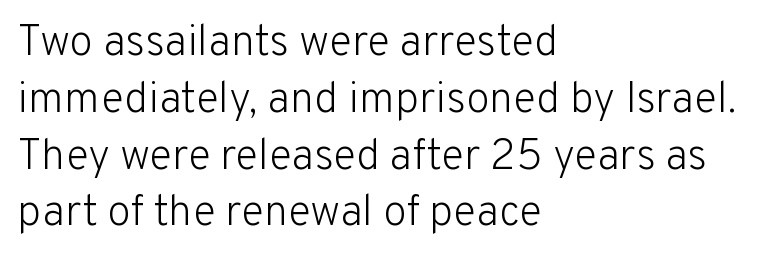
Q: Is the text bold? A: No.
Q: Is the text italic (slanted)? A: No, it is upright.
Q: Is the typeface a serif or a sans-serif typeface? A: Sans-serif.
Q: Is the text underlined? A: No.
Q: How is the paragraph aligned? A: Left-aligned.
Q: Is the spacing between letters normal or unusually wide? A: Normal.
Q: Is the spacing between lines tight, normal or loose? A: Normal.
Q: Width (condensed, normal, or wide)? A: Normal.
Q: Stroke contrast? A: Low.
Q: x-height? A: Medium.
Q: Monospaced? A: No.
